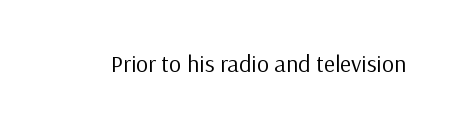
Q: Is the text bold? A: No.
Q: Is the text italic (slanted)? A: No, it is upright.
Q: Is the text underlined? A: No.
Q: Is the spacing between letters normal or unusually wide? A: Normal.
